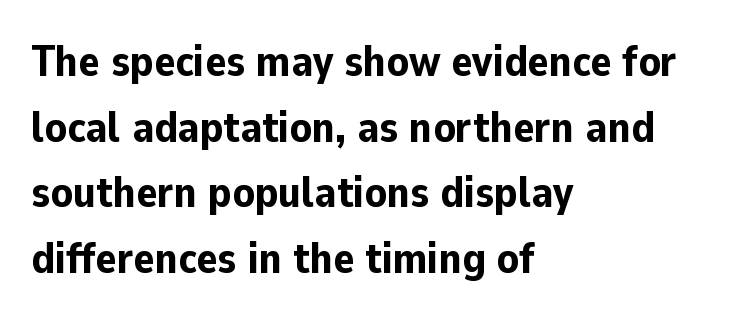
The image shows 44 px bold sans-serif type, upright; set left-aligned, normal line spacing (1.49x), normal letter spacing, not underlined; low stroke contrast and a medium x-height.
